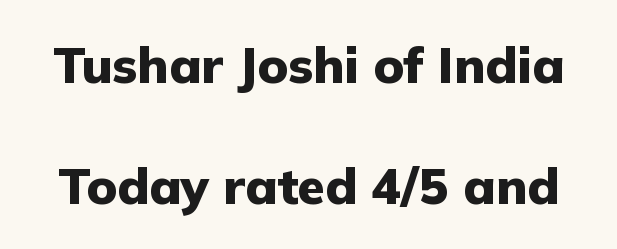
The image shows 50 px heavy sans-serif type, upright; set loose line spacing (2.42x), normal letter spacing, not underlined; low stroke contrast and a medium x-height.
